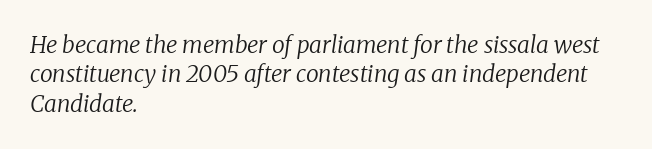
Q: Is the text bold? A: No.
Q: Is the text italic (slanted)? A: Yes, it leans right by about 8 degrees.
Q: Is the text underlined? A: No.
Q: How is the paragraph aligned? A: Left-aligned.
Q: Is the spacing between letters normal or unusually wide? A: Normal.
Q: Is the spacing between lines tight, normal or loose? A: Normal.
